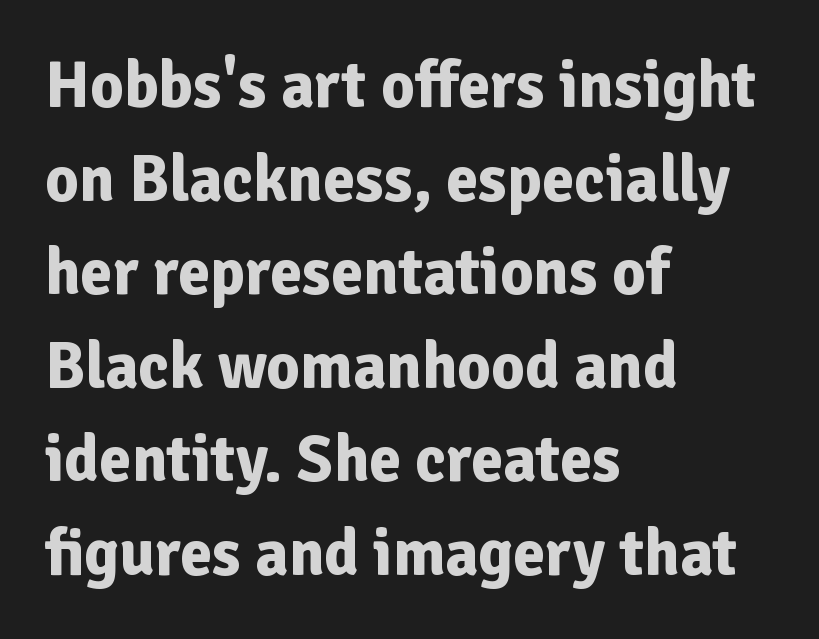
{"serif": "no", "italic": "no", "bold": "yes", "weight": "bold", "width": "normal", "stroke_contrast": "low", "x_height": "medium", "monospaced": "no", "underline": "no", "align": "left", "line_spacing": "normal", "line_spacing_ratio": 1.44, "letter_spacing": "normal", "letter_spacing_em": 0.0, "glyph_px": 65}
